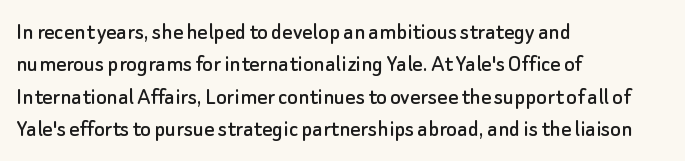
{"italic": "no", "underline": "no", "align": "left", "line_spacing": "normal", "line_spacing_ratio": 1.3, "letter_spacing": "normal", "letter_spacing_em": 0.0, "glyph_px": 25}
